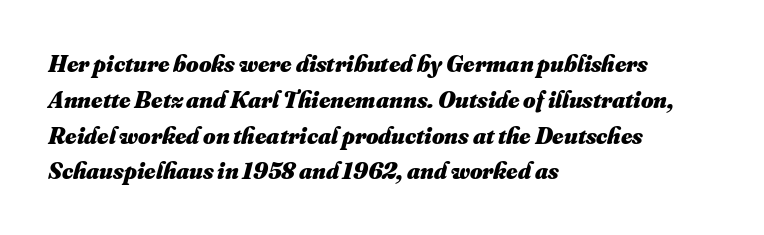
{"bold": "yes", "underline": "no", "align": "left", "line_spacing": "normal", "line_spacing_ratio": 1.49, "letter_spacing": "normal", "letter_spacing_em": 0.0, "glyph_px": 24}
